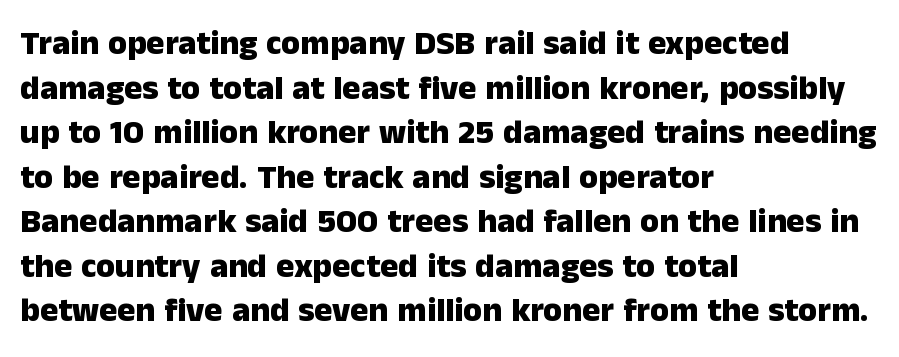
Q: Is the text bold? A: Yes.
Q: Is the text italic (slanted)? A: No, it is upright.
Q: Is the typeface a serif or a sans-serif typeface? A: Sans-serif.
Q: Is the text underlined? A: No.
Q: How is the paragraph aligned? A: Left-aligned.
Q: Is the spacing between letters normal or unusually wide? A: Normal.
Q: Is the spacing between lines tight, normal or loose? A: Normal.
Q: Width (condensed, normal, or wide)? A: Normal.
Q: Stroke contrast? A: Low.
Q: x-height? A: Medium.
Q: Monospaced? A: No.
